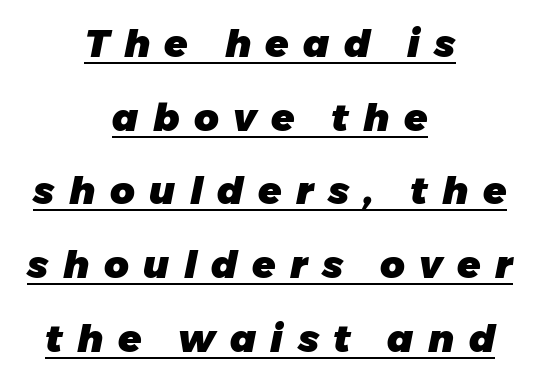
Notice how thick the strokes are: this is what a full bold looks like. Interline gaps are noticeably wide in this sample. Tracking value appears strongly positive — letters spread wide. Note the varied advance widths — an 'i' is clearly narrower than an 'm'. This is oblique type, the kind used for emphasis or titles. Centered paragraph, ragged on both sides.
